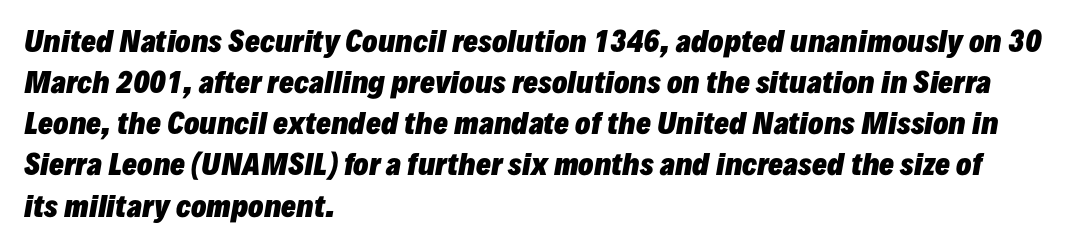
Q: Is the text bold? A: Yes.
Q: Is the text italic (slanted)? A: Yes, it leans right by about 10 degrees.
Q: Is the text underlined? A: No.
Q: How is the paragraph aligned? A: Left-aligned.
Q: Is the spacing between letters normal or unusually wide? A: Normal.
Q: Is the spacing between lines tight, normal or loose? A: Normal.
Q: Width (condensed, normal, or wide)? A: Normal.
Q: Stroke contrast? A: Low.
Q: x-height? A: Medium.
Q: Monospaced? A: No.
